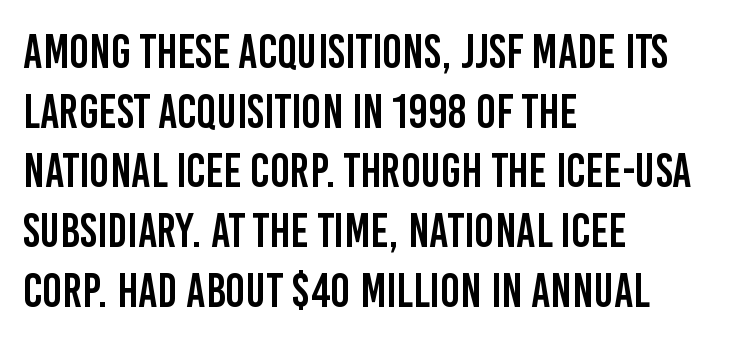
The rendering anchors every line to the left-hand side. The face used here is a sans, in the tradition of grotesques and geometrics. Upright lettering throughout. The line-height multiplier appears to be the usual default. Proportional: the letters do not fall into vertical columns. A clean baseline with only descenders dipping below it.
